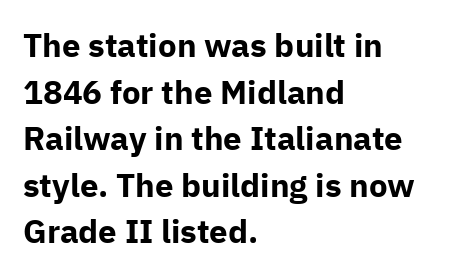
The image shows 33 px bold sans-serif type, upright; set left-aligned, normal line spacing (1.41x), normal letter spacing, not underlined; low stroke contrast and a medium x-height.
